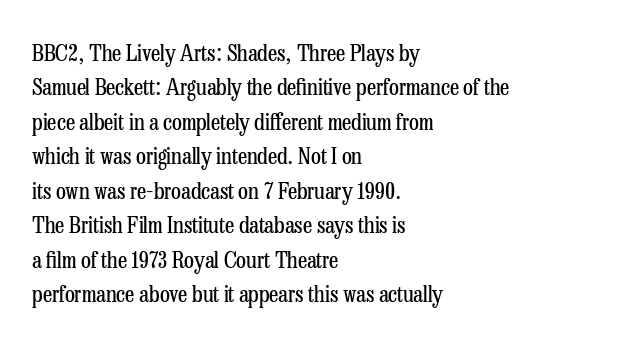
{"italic": "no", "bold": "no", "underline": "no", "align": "left", "line_spacing": "normal", "line_spacing_ratio": 1.5, "letter_spacing": "normal", "letter_spacing_em": 0.0, "glyph_px": 23}
